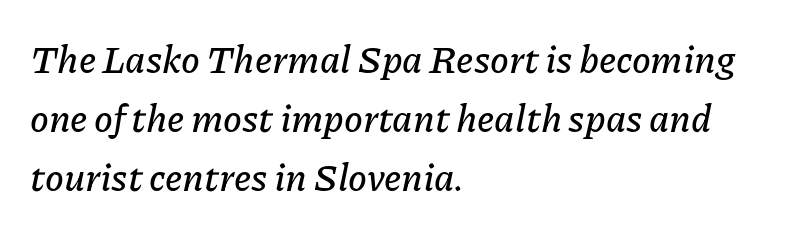
The image shows 38 px text type, italic (leaning right); set left-aligned, normal line spacing (1.55x), normal letter spacing, not underlined; low stroke contrast and a medium x-height.
